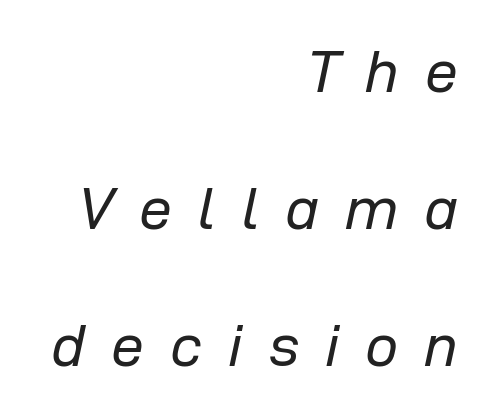
The image shows 59 px regular-weight type, italic (leaning right); set right-aligned, loose line spacing (2.32x), unusually wide letter spacing (+0.44 em), not underlined; low stroke contrast and a medium x-height.
